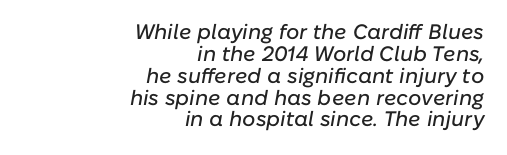
{"italic": "yes", "lean": "right", "slant_degrees": 10, "underline": "no", "align": "right", "line_spacing": "tight", "line_spacing_ratio": 1.04, "letter_spacing": "normal", "letter_spacing_em": 0.0, "glyph_px": 21}
